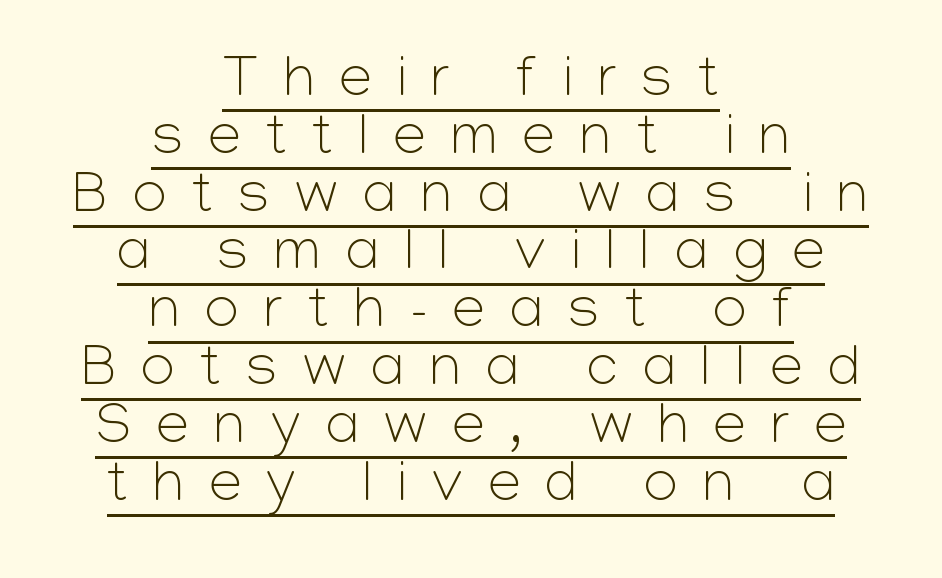
Q: Is the text bold? A: No.
Q: Is the text italic (slanted)? A: No, it is upright.
Q: Is the typeface a serif or a sans-serif typeface? A: Sans-serif.
Q: Is the text underlined? A: Yes.
Q: How is the paragraph aligned? A: Centered.
Q: Is the spacing between letters normal or unusually wide? A: Unusually wide.
Q: Is the spacing between lines tight, normal or loose? A: Tight.
Q: Width (condensed, normal, or wide)? A: Normal.
Q: Stroke contrast? A: Low.
Q: x-height? A: Medium.
Q: Monospaced? A: No.
